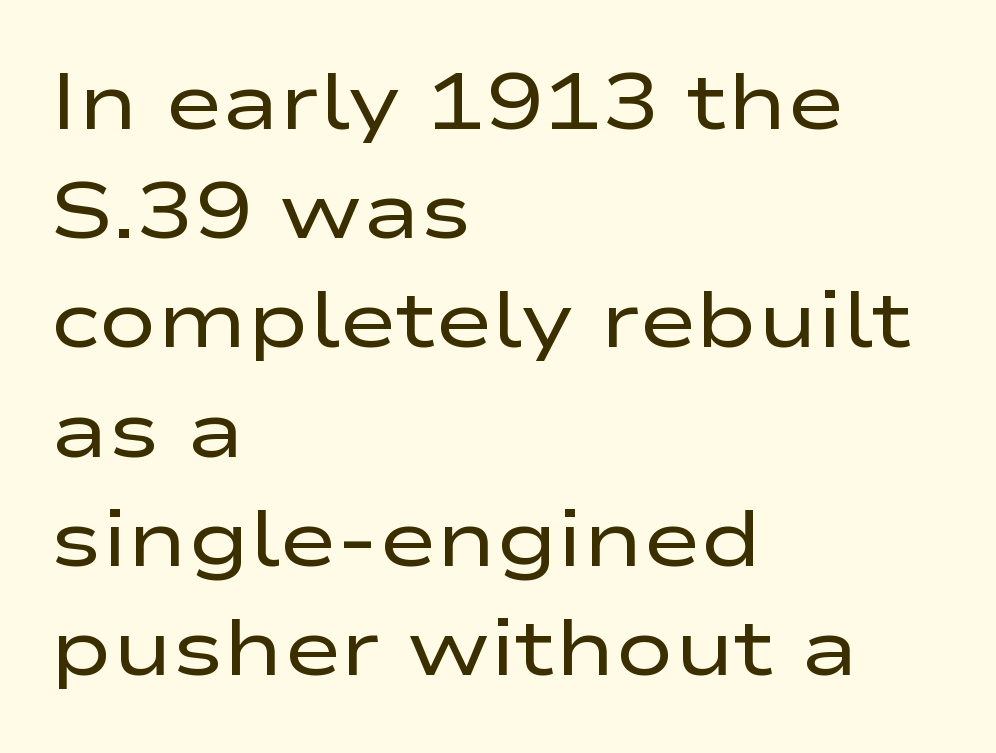
Evenly set lines give the paragraph a standard silhouette. Any mark beneath the type? The region is blank. Designer's note — italics off, roman on. The glyphs in this specimen are sans serif.
